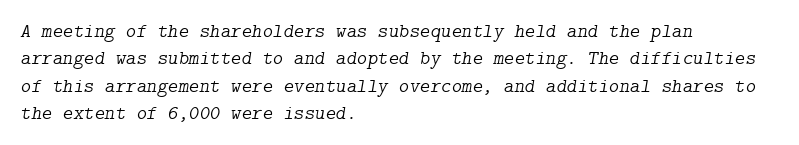
The paragraph shown leans on its left margin. A typesetter would call this zero additional tracking. Yep, that's italic — everything's leaning. Reading down the column, the eye jumps a familiar distance to each next line. A bare baseline throughout the passage.
